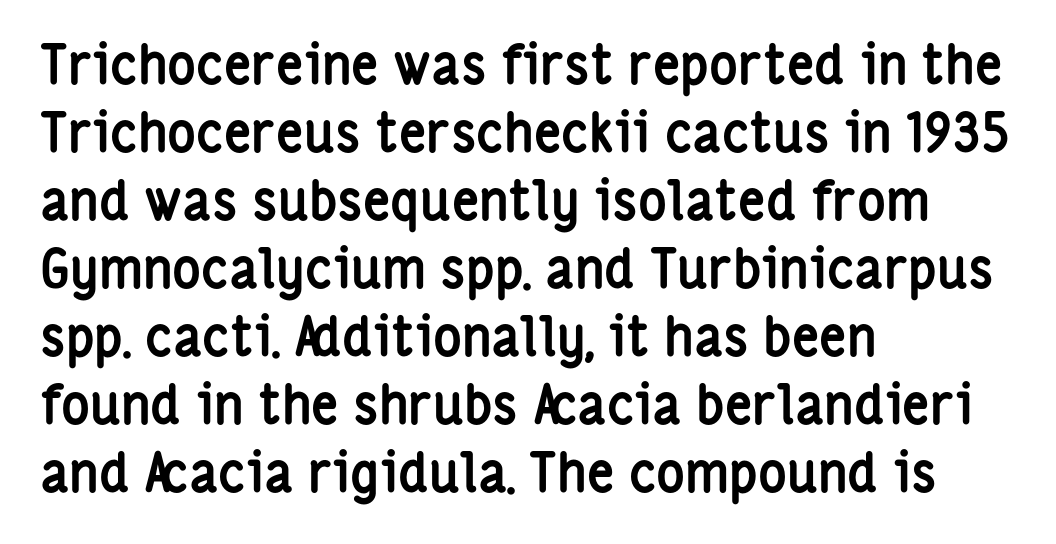
Baseline-to-baseline distance is the conventional proportion of letter height. Varying glyph widths throughout — classic text-font behaviour. Students, note that the glyphs here touch the page at normal intervals. Pretty heavy lettering here — definitely bold. The axis of the letterforms is exactly vertical.
